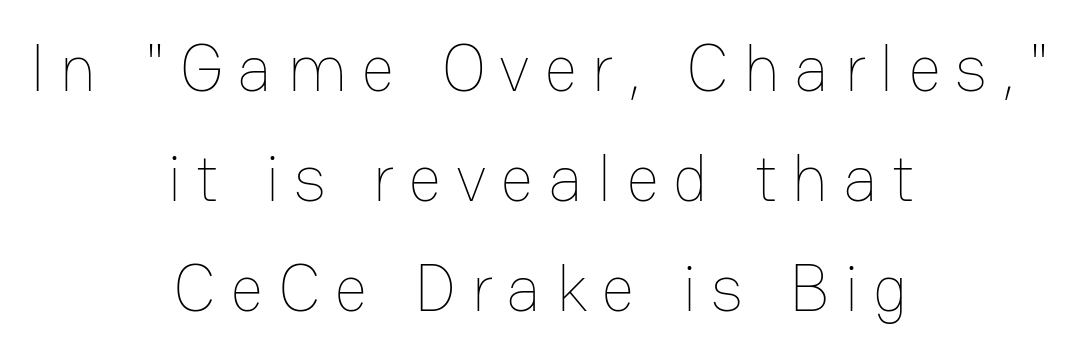
Q: Is the text bold? A: No.
Q: Is the text italic (slanted)? A: No, it is upright.
Q: Is the text underlined? A: No.
Q: How is the paragraph aligned? A: Centered.
Q: Is the spacing between letters normal or unusually wide? A: Unusually wide.
Q: Is the spacing between lines tight, normal or loose? A: Normal.
Q: Width (condensed, normal, or wide)? A: Normal.
Q: Stroke contrast? A: Low.
Q: x-height? A: Medium.
Q: Monospaced? A: No.
